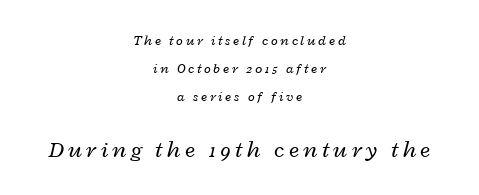
The image shows 23 px text type, italic (leaning right); set centered, loose line spacing (2.01x), not underlined; the second (bottom) block is 1.64x larger.
